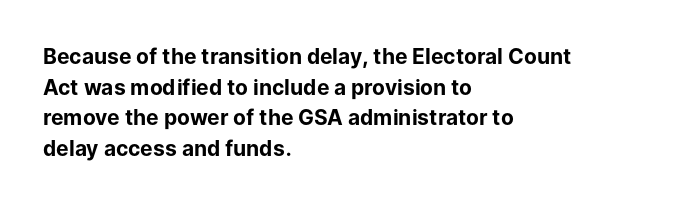
Q: Is the text bold? A: Yes.
Q: Is the text italic (slanted)? A: No, it is upright.
Q: Is the text underlined? A: No.
Q: How is the paragraph aligned? A: Left-aligned.
Q: Is the spacing between letters normal or unusually wide? A: Normal.
Q: Is the spacing between lines tight, normal or loose? A: Normal.
